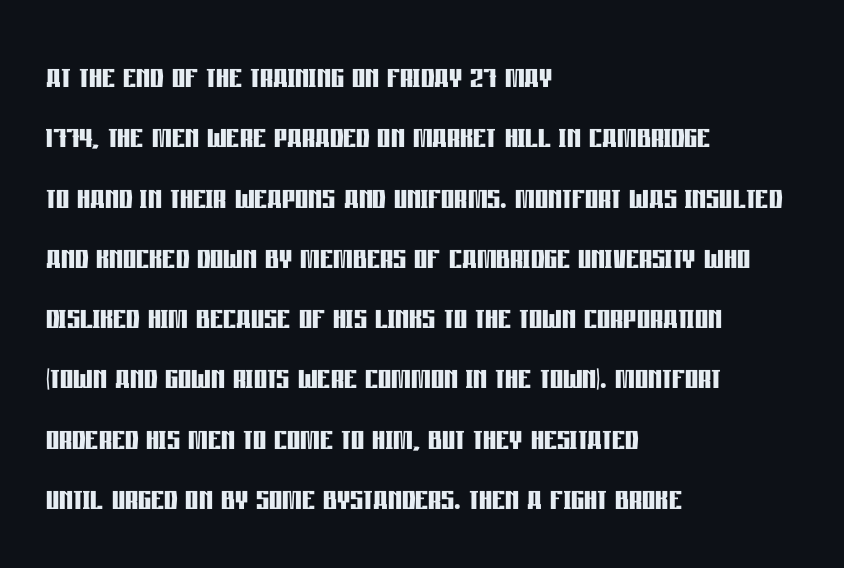
Anything drawn beneath the words? Only blank space. Chunky letters — that's bold for sure. This rendering uses left alignment, leaving the right contour irregular. One glance says typical: line gaps are just what's usual. Each word holds together tightly as a unit, with standard inter-letter gaps.
